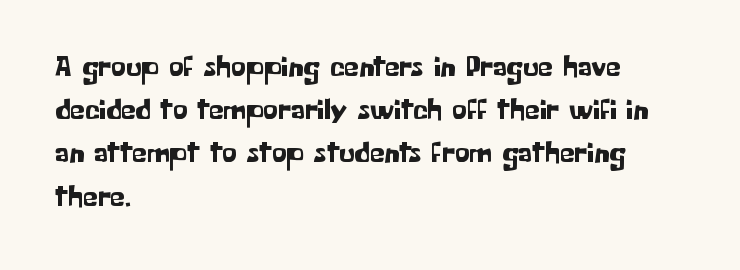
The ragged edge is on the right, which tells us the setting is flush left. Regarding serifs, this sample does without them. What stands out about the letter spacing? Nothing — it is the standard amount. Students, observe: this is what conventionally led text looks like. These lines are rendered in a variable-pitch font.
